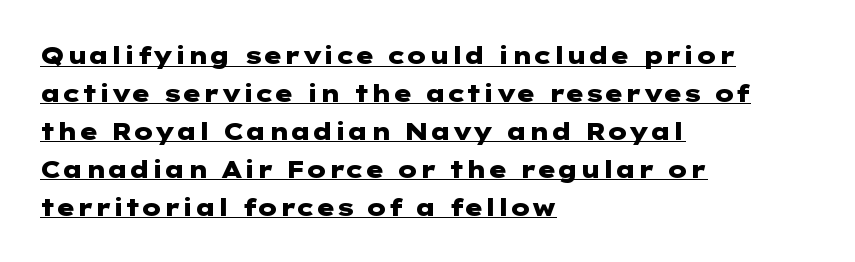
Q: Is the text bold? A: Yes.
Q: Is the text italic (slanted)? A: No, it is upright.
Q: Is the text underlined? A: Yes.
Q: How is the paragraph aligned? A: Left-aligned.
Q: Is the spacing between letters normal or unusually wide? A: Normal.
Q: Is the spacing between lines tight, normal or loose? A: Normal.
